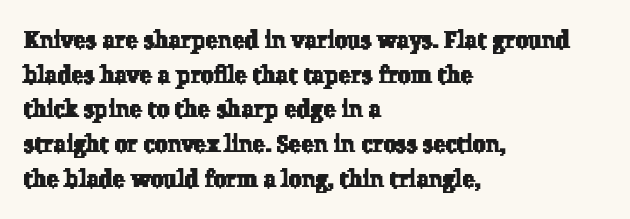
Q: Is the text underlined? A: No.
Q: How is the paragraph aligned? A: Left-aligned.
Q: Is the spacing between letters normal or unusually wide? A: Normal.
Q: Is the spacing between lines tight, normal or loose? A: Normal.
